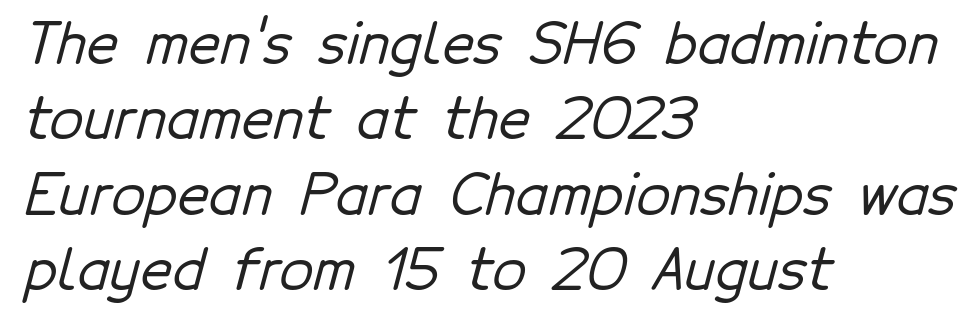
Classification — sans serif. Each word holds together tightly as a unit, with standard inter-letter gaps. Lines of text with bare space underneath. The designer left line spacing at the default. Do the characters align in a grid? No, the font is proportional. This rendering uses left alignment, leaving the right contour irregular.
